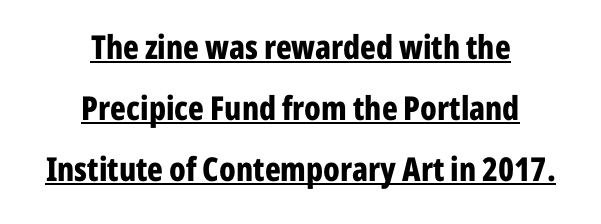
The font's upright variant was chosen for this text. Spacing verdict: proportional, widths tailored to each character. Check the space under the baseline: a stroke is drawn there. Is the letter spacing exaggerated? No — it looks like the ordinary default. I'd call this a sans setting — the letters go barefoot.
